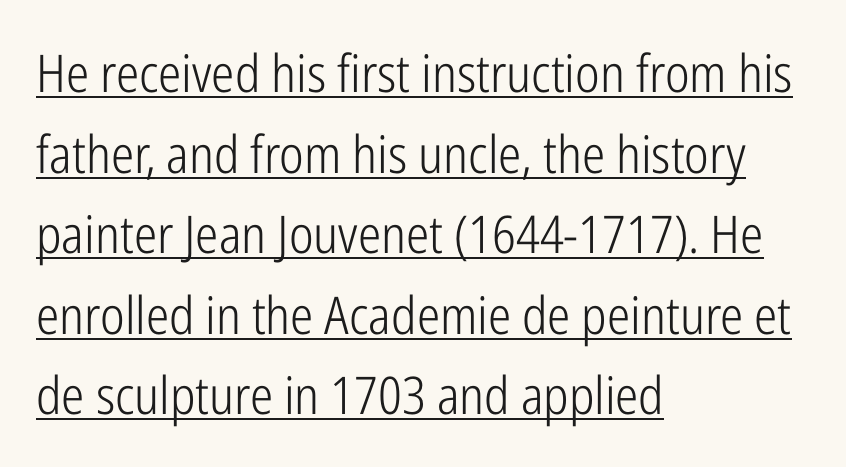
Proportional: the letters do not fall into vertical columns. Has an underline been added? It has. Posture: straight, roman, zero tilt. The rows are spaced the way most documents space them. Inter-character spacing is left at the font's built-in metrics.
